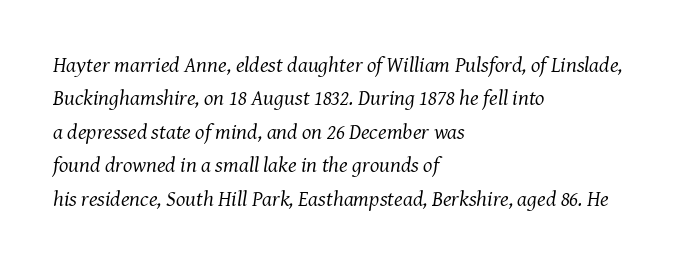
Compared with ordinary roman type, these characters are visibly tilted. Underlining? Definitely not there. Regarding leading, the lines here are spaced in the standard way. Counters stay open thanks to moderate or lighter strokes. Compared with typical body copy, the letter spacing here is the same.
